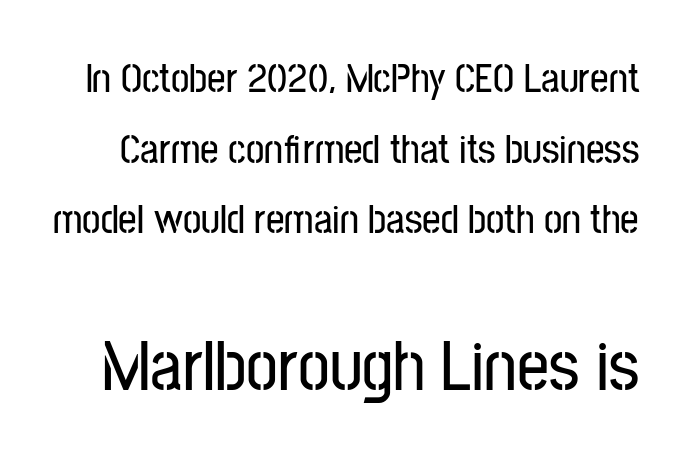
A student would notice the bottom passage is typeset larger than what precedes it. This rendering leaves character spacing at its baseline value. Plain, unruled lines of type. Looks like regular typesetting: each glyph gets only the width it needs.
